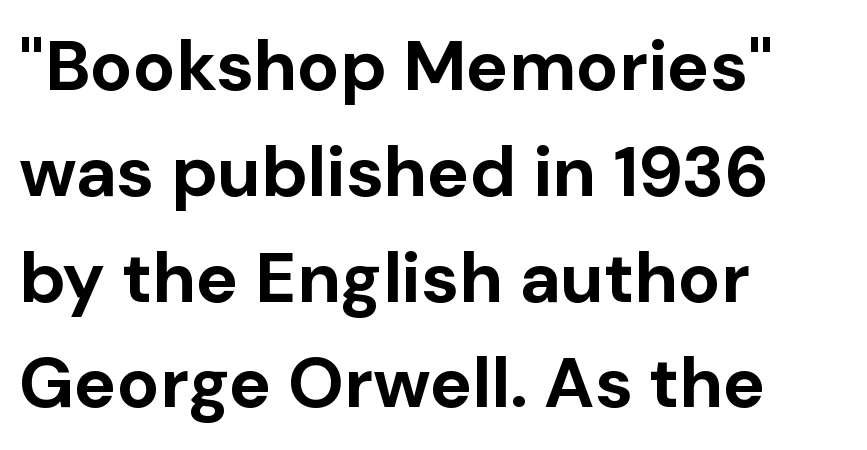
{"serif": "no", "italic": "no", "bold": "yes", "weight": "bold", "width": "normal", "stroke_contrast": "low", "x_height": "medium", "monospaced": "no", "underline": "no", "align": "left", "line_spacing": "normal", "line_spacing_ratio": 1.49, "letter_spacing": "normal", "letter_spacing_em": 0.0, "glyph_px": 71}
